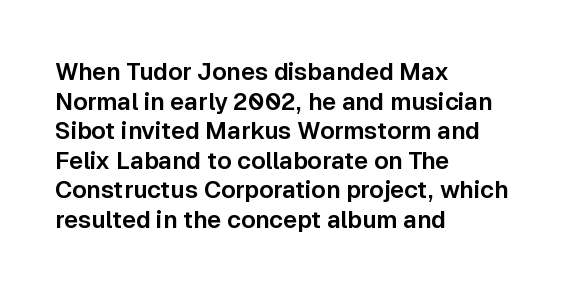
Q: Is the text italic (slanted)? A: No, it is upright.
Q: Is the text underlined? A: No.
Q: How is the paragraph aligned? A: Left-aligned.
Q: Is the spacing between letters normal or unusually wide? A: Normal.
